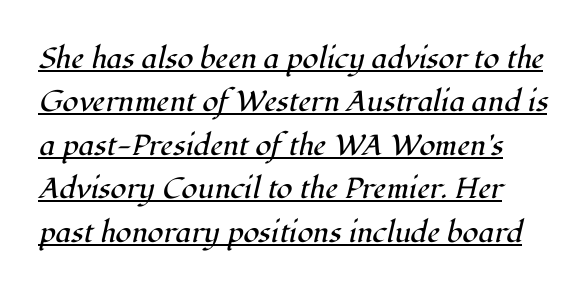
The image shows 29 px regular-weight serif type, italic (leaning right); set normal line spacing (1.5x), normal letter spacing, underlined; high stroke contrast and a medium x-height.
